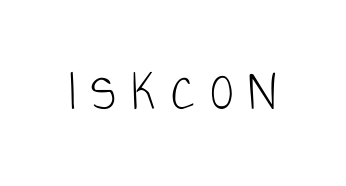
Q: Is the text bold? A: No.
Q: Is the text italic (slanted)? A: No, it is upright.
Q: Is the typeface a serif or a sans-serif typeface? A: Sans-serif.
Q: Is the text underlined? A: No.
Q: Is the spacing between letters normal or unusually wide? A: Unusually wide.
Q: Width (condensed, normal, or wide)? A: Condensed.
Q: Stroke contrast? A: Low.
Q: x-height? A: Small.
Q: Monospaced? A: No.
